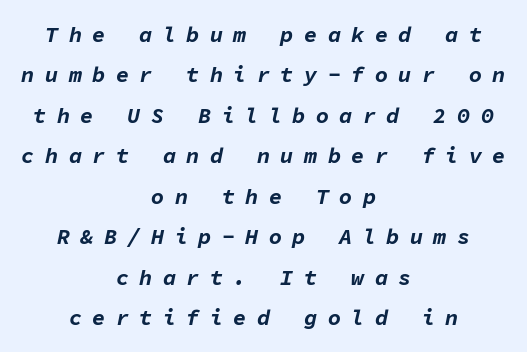
The area under the type is left untouched. Inter-character spacing is expanded well beyond the font's built-in metrics. The face used here has a pronounced slope to its letters. Both edges are ragged and mirror each other, which tells us the setting is centered. Each glyph is drawn with heavy, bold strokes.
